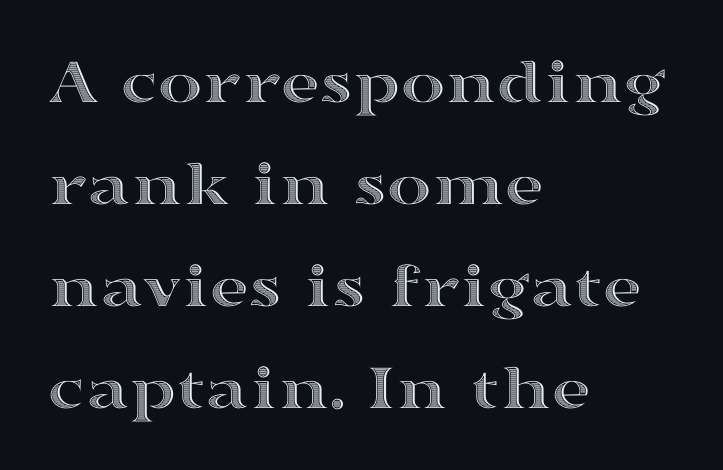
Which margin do the lines hug? The left one — the right edge is uneven. Note the varied advance widths — an 'i' is clearly narrower than an 'm'. Ascenders rise straight up at ninety degrees. Check under the words: just untouched page. Notice how descenders clear the ascenders below comfortably — that's standard leading. No extra tracking has been applied to these lines.
